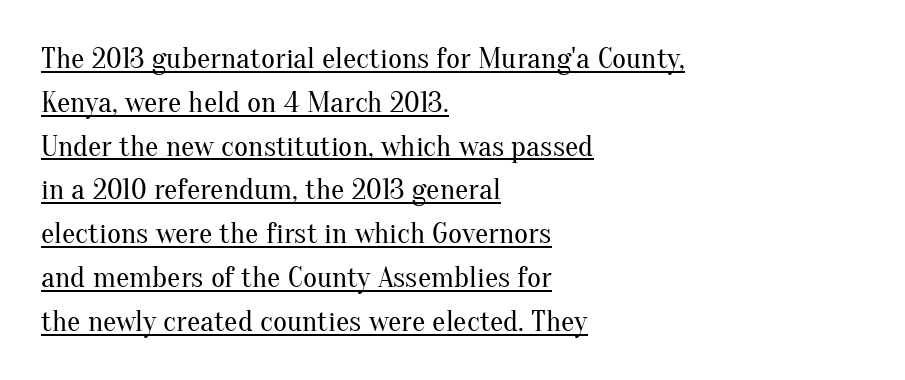
Italic? Not at all — the glyphs are vertical. These glyphs show unthickened strokes, regular width or finer. Default kerning and tracking; the words read as compact shapes. Line spacing here is normal.
